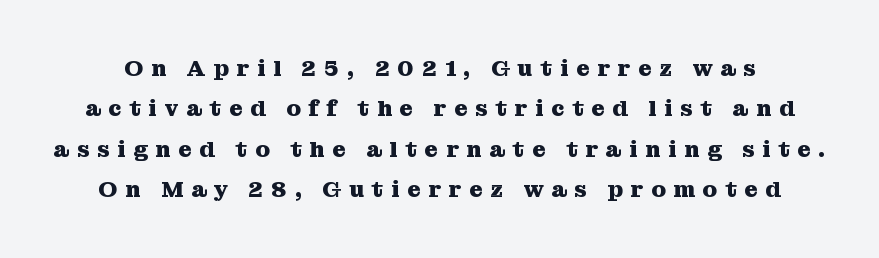
This is roman type, the default non-slanted kind. Every letter is thick-stroked: bold, no question. Rule under the text: the space is simply empty. The tracking reads as deliberately expanded to a designer's eye.
